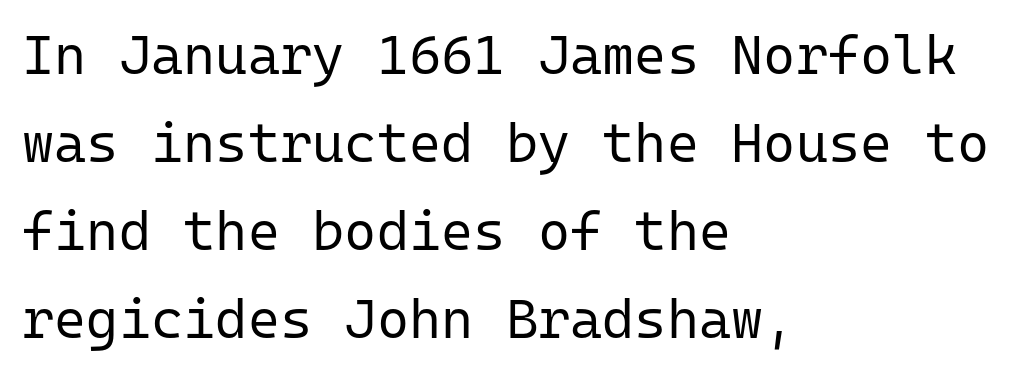
Q: Is the text bold? A: No.
Q: Is the text italic (slanted)? A: No, it is upright.
Q: Is the typeface a serif or a sans-serif typeface? A: Sans-serif.
Q: Is the text underlined? A: No.
Q: How is the paragraph aligned? A: Left-aligned.
Q: Is the spacing between letters normal or unusually wide? A: Normal.
Q: Is the spacing between lines tight, normal or loose? A: Normal.
Q: Width (condensed, normal, or wide)? A: Normal.
Q: Stroke contrast? A: Low.
Q: x-height? A: Medium.
Q: Monospaced? A: Yes.
